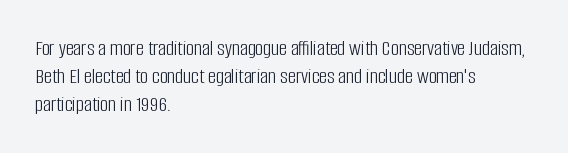
No extra ink here — the face is not bold. Students, observe: this is what conventionally led text looks like. Visually the block forms a straight wall on the left and a jagged coastline on the right. Clear beneath every line of the passage.
